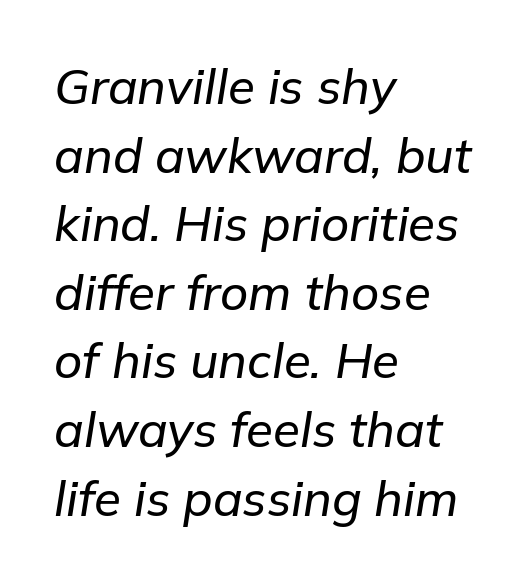
Q: Is the text italic (slanted)? A: Yes, it leans right by about 9 degrees.
Q: Is the text underlined? A: No.
Q: How is the paragraph aligned? A: Left-aligned.
Q: Is the spacing between letters normal or unusually wide? A: Normal.
Q: Is the spacing between lines tight, normal or loose? A: Normal.
Q: Width (condensed, normal, or wide)? A: Normal.
Q: Stroke contrast? A: Low.
Q: x-height? A: Medium.
Q: Monospaced? A: No.
